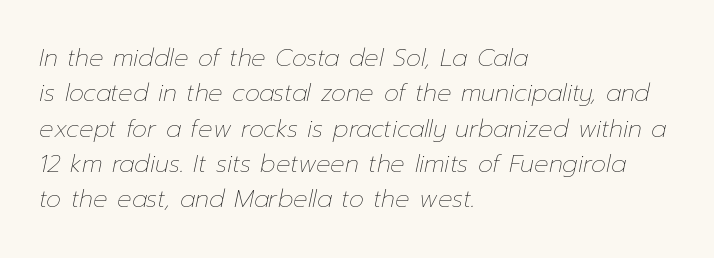
Has an underline been added? It has not. Line starts are locked; line ends wander. Spacing between characters is what you'd get straight out of the box. Observe the lean: these are italic letterforms. A quiet, ordinary-to-light weight characterises the typeface. Quick note: interline space is typical.
